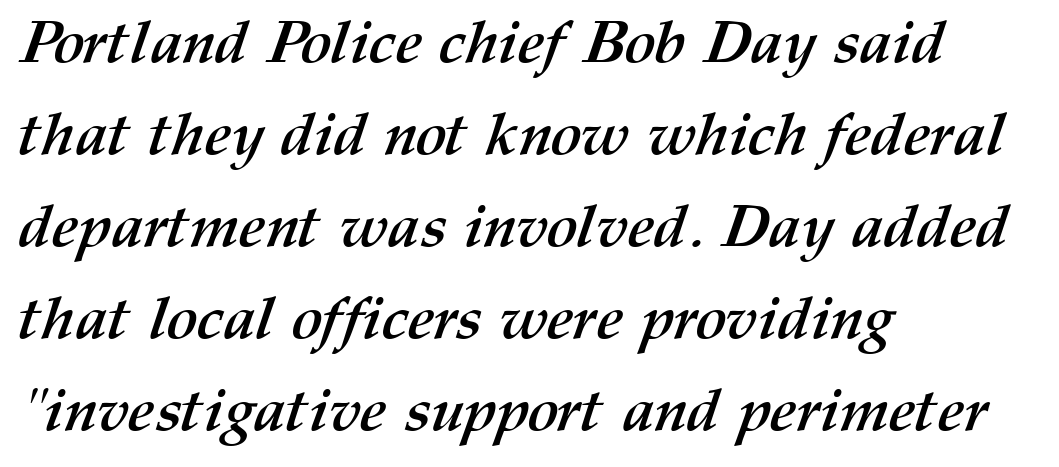
Q: Is the text bold? A: Yes.
Q: Is the text underlined? A: No.
Q: How is the paragraph aligned? A: Left-aligned.
Q: Is the spacing between letters normal or unusually wide? A: Normal.
Q: Is the spacing between lines tight, normal or loose? A: Normal.
Q: Width (condensed, normal, or wide)? A: Normal.
Q: Stroke contrast? A: Medium.
Q: x-height? A: Medium.
Q: Monospaced? A: No.
